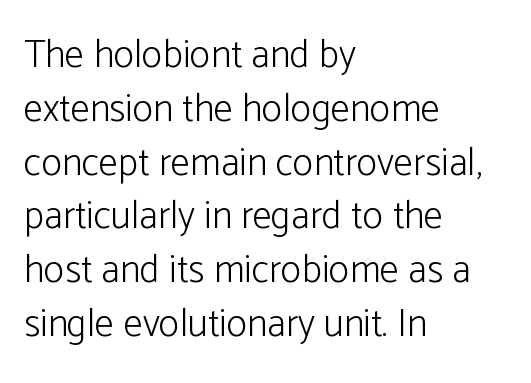
Q: Is the text bold? A: No.
Q: Is the text italic (slanted)? A: No, it is upright.
Q: Is the typeface a serif or a sans-serif typeface? A: Sans-serif.
Q: Is the text underlined? A: No.
Q: How is the paragraph aligned? A: Left-aligned.
Q: Is the spacing between letters normal or unusually wide? A: Normal.
Q: Is the spacing between lines tight, normal or loose? A: Normal.
Q: Width (condensed, normal, or wide)? A: Normal.
Q: Stroke contrast? A: Low.
Q: x-height? A: Medium.
Q: Monospaced? A: No.
